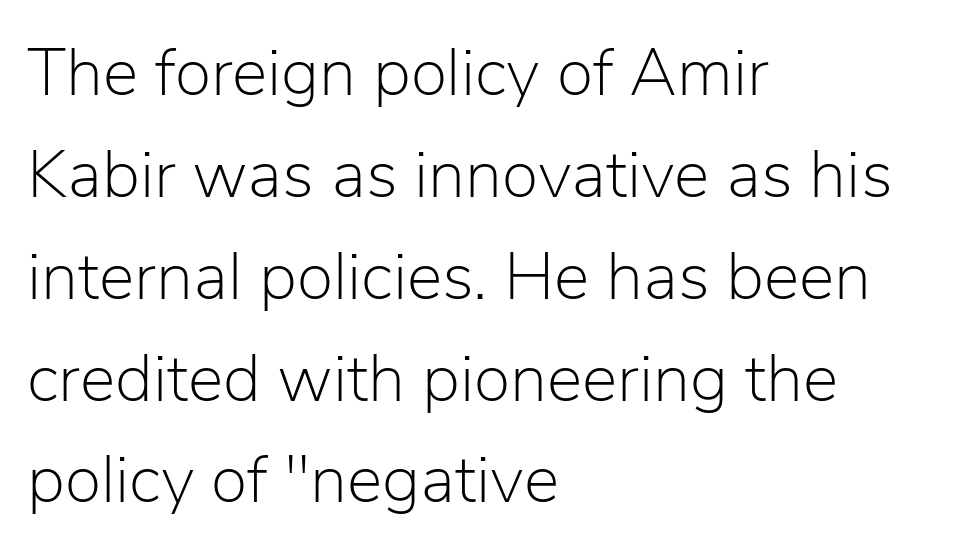
Q: Is the text bold? A: No.
Q: Is the text italic (slanted)? A: No, it is upright.
Q: Is the typeface a serif or a sans-serif typeface? A: Sans-serif.
Q: Is the text underlined? A: No.
Q: How is the paragraph aligned? A: Left-aligned.
Q: Is the spacing between letters normal or unusually wide? A: Normal.
Q: Is the spacing between lines tight, normal or loose? A: Normal.
Q: Width (condensed, normal, or wide)? A: Normal.
Q: Stroke contrast? A: Low.
Q: x-height? A: Medium.
Q: Monospaced? A: No.
